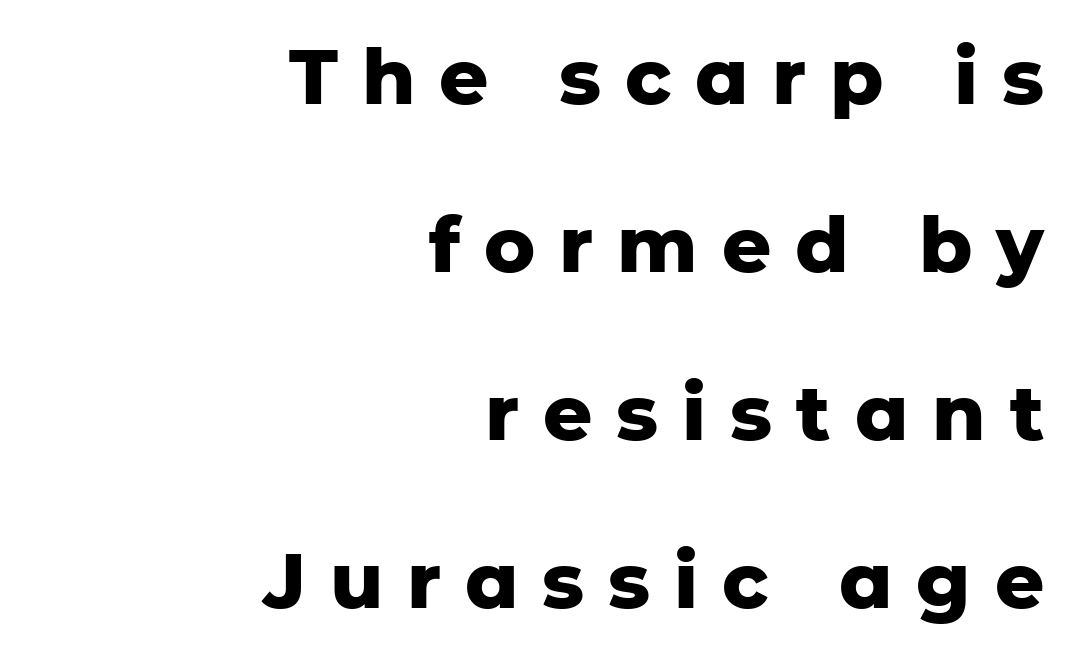
Q: Is the text bold? A: Yes.
Q: Is the text italic (slanted)? A: No, it is upright.
Q: Is the typeface a serif or a sans-serif typeface? A: Sans-serif.
Q: Is the text underlined? A: No.
Q: How is the paragraph aligned? A: Right-aligned.
Q: Is the spacing between letters normal or unusually wide? A: Unusually wide.
Q: Is the spacing between lines tight, normal or loose? A: Loose.
Q: Width (condensed, normal, or wide)? A: Normal.
Q: Stroke contrast? A: Low.
Q: x-height? A: Medium.
Q: Monospaced? A: No.
